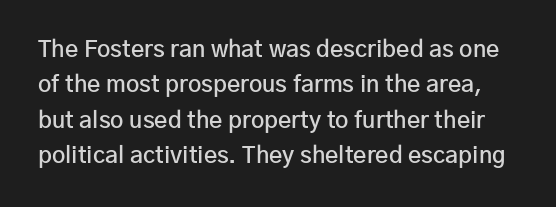
The image shows 23 px text type, upright; set normal line spacing (1.54x), normal letter spacing, not underlined.
